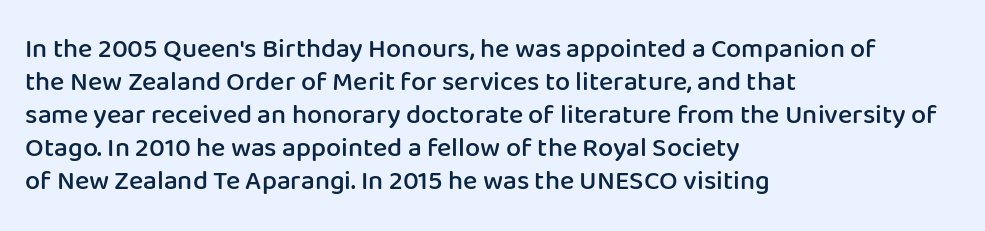
The image shows 27 px text type, upright; set left-aligned, line spacing 1.22x, normal letter spacing, not underlined.
